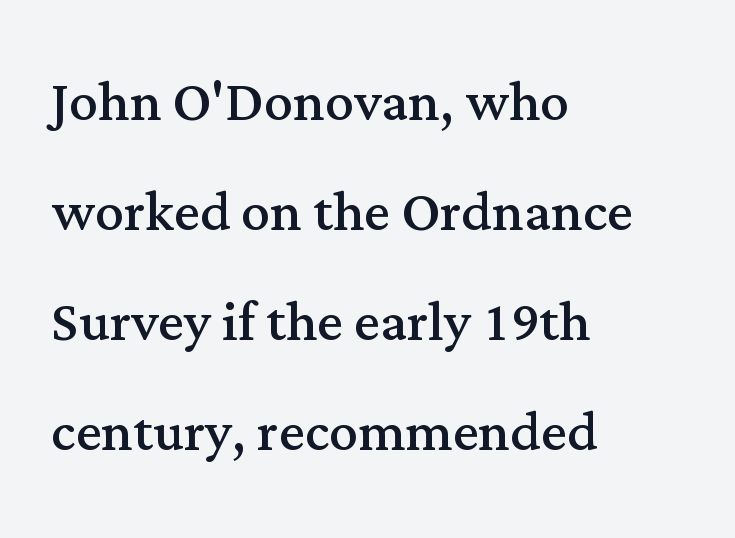
Ascenders rise straight up at ninety degrees. Normally led — the rows are evenly, conventionally spaced. Is this a fixed-width face? No — the glyphs have proportional, varying widths. The line texture is even and compact thanks to regular tracking. This is not heavy type; no bold has been used.
